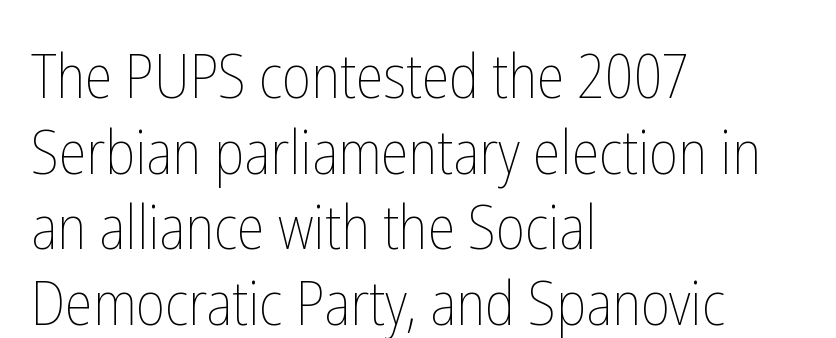
Does the lettering tilt? It doesn't — this is upright. Proportional: the letters do not fall into vertical columns. Letter spacing: default. The typeface has the unassuming heft of standard copy or less.
